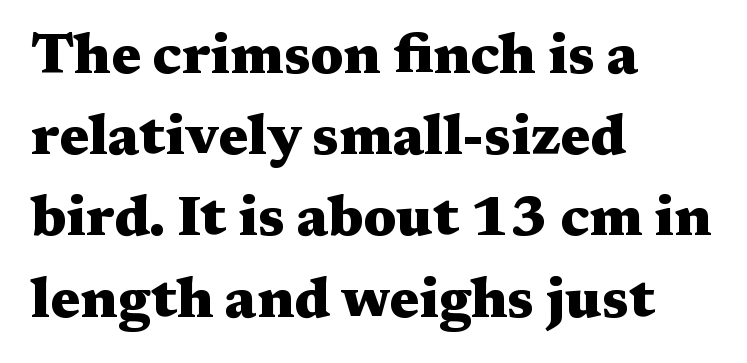
Q: Is the text bold? A: Yes.
Q: Is the text italic (slanted)? A: No, it is upright.
Q: Is the typeface a serif or a sans-serif typeface? A: Serif.
Q: Is the text underlined? A: No.
Q: How is the paragraph aligned? A: Left-aligned.
Q: Is the spacing between letters normal or unusually wide? A: Normal.
Q: Is the spacing between lines tight, normal or loose? A: Normal.
Q: Width (condensed, normal, or wide)? A: Wide.
Q: Stroke contrast? A: Medium.
Q: x-height? A: Medium.
Q: Monospaced? A: No.
